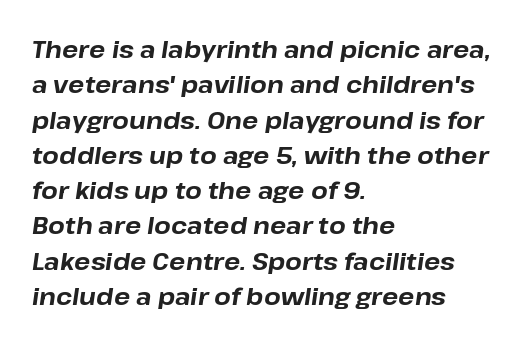
The image shows 24 px bold type, italic (leaning right); set left-aligned, normal line spacing (1.47x), normal letter spacing, not underlined.
